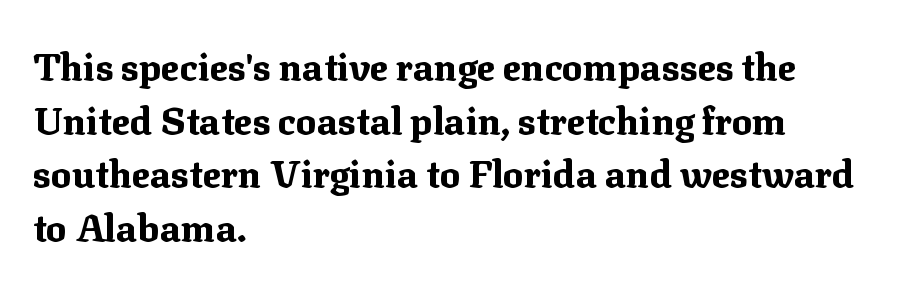
Q: Is the text bold? A: Yes.
Q: Is the text italic (slanted)? A: No, it is upright.
Q: Is the typeface a serif or a sans-serif typeface? A: Serif.
Q: Is the text underlined? A: No.
Q: How is the paragraph aligned? A: Left-aligned.
Q: Is the spacing between letters normal or unusually wide? A: Normal.
Q: Is the spacing between lines tight, normal or loose? A: Normal.
Q: Width (condensed, normal, or wide)? A: Normal.
Q: Stroke contrast? A: Medium.
Q: x-height? A: Medium.
Q: Monospaced? A: No.
